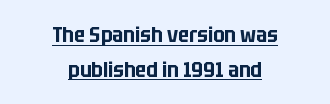
The image shows 22 px text type, upright; set centered, normal line spacing (1.57x), normal letter spacing, underlined.
